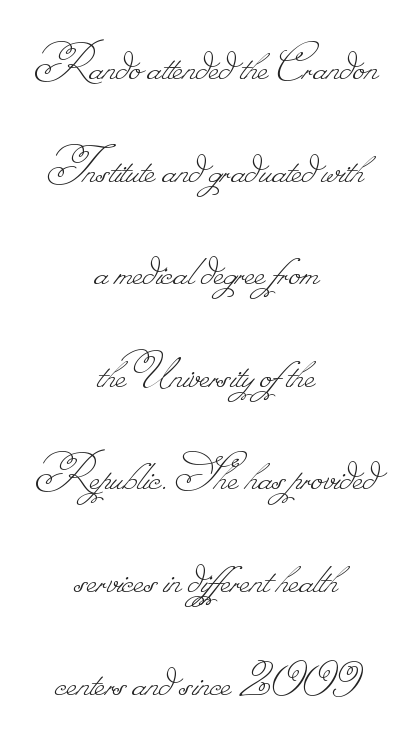
Looks like regular typesetting: each glyph gets only the width it needs. Alignment: centered. Vertical stems look standard width or narrower in stroke. A great deal of white space separates one row of letters from the next. The words here are not underlined. Does extra space separate the letters? No, they use regular spacing.
